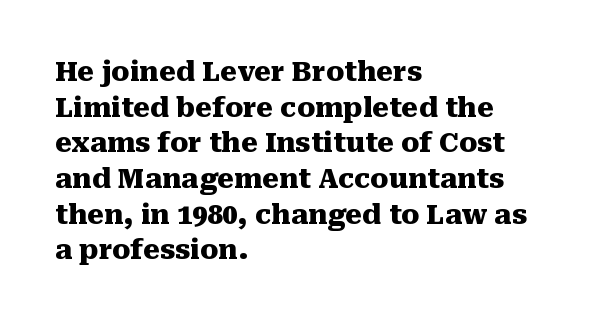
The image shows 27 px bold type, upright; set left-aligned, normal line spacing (1.32x), normal letter spacing, not underlined.
